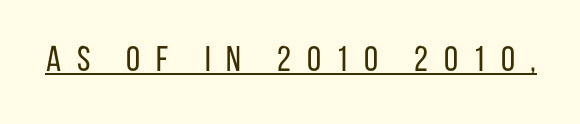
Letter spacing: wide. The font's upright variant was chosen for this text. The typesetting does not lean heavy: it is not bold. Varying glyph widths throughout — classic text-font behaviour. Font category for this specimen: sans-serif. Glance below the letters and you will spot a drawn line.
